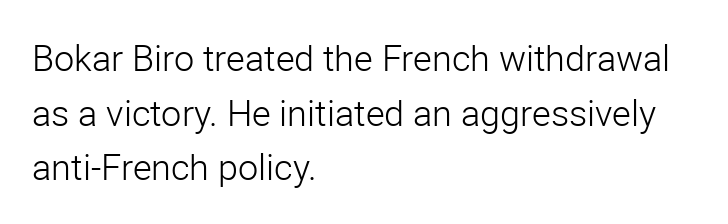
The image shows 36 px light sans-serif type, upright; set left-aligned, normal line spacing (1.52x), normal letter spacing, not underlined; low stroke contrast and a medium x-height.
